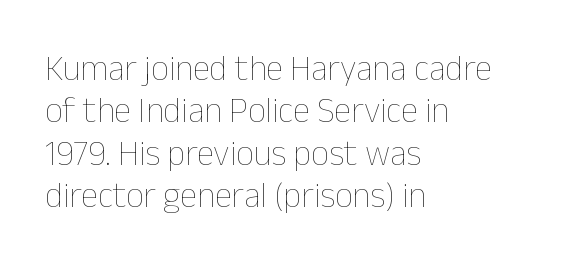
Q: Is the text bold? A: No.
Q: Is the text italic (slanted)? A: No, it is upright.
Q: Is the text underlined? A: No.
Q: How is the paragraph aligned? A: Left-aligned.
Q: Is the spacing between letters normal or unusually wide? A: Normal.
Q: Width (condensed, normal, or wide)? A: Normal.
Q: Stroke contrast? A: Low.
Q: x-height? A: Medium.
Q: Monospaced? A: No.
